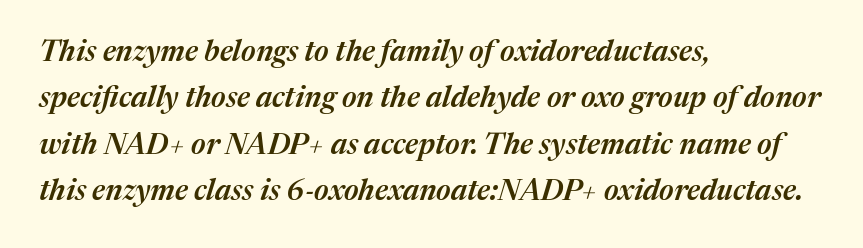
Layout note: lines flush left. Is this a fixed-width face? No — the glyphs have proportional, varying widths. A bit beefed up — I'd call it semibold rather than bold. You could call the tracking neutral — neither tight nor loose. Vertical spacing — default.
